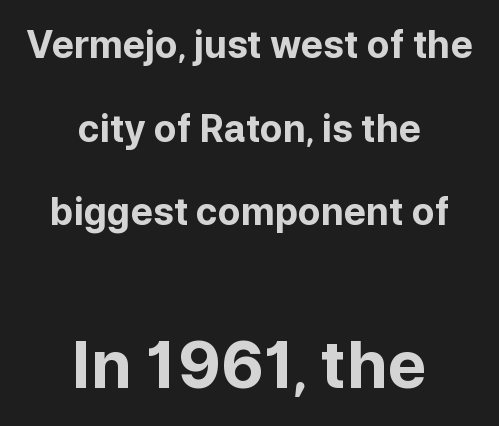
The glyphs in this specimen are sans serif. Each new line begins a long way beneath the previous one. Tracking value appears to be zero — textbook default spacing. The lower block of text is set noticeably larger than the block above it. The text block is weighted toward neither margin, spreading evenly from the middle. It's the straight-up-and-down kind of type.
